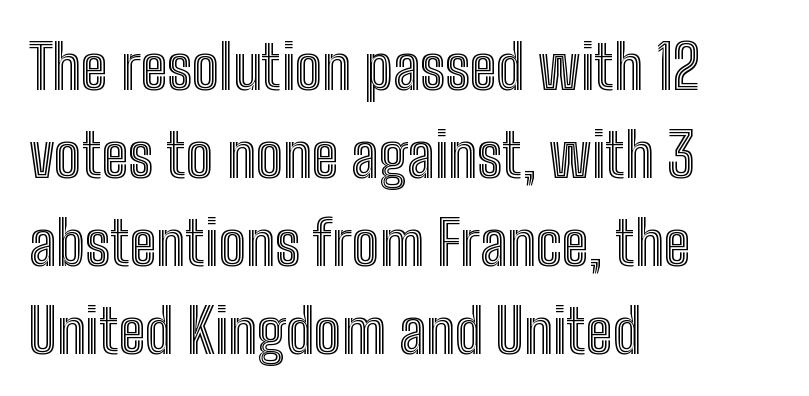
Q: Is the text italic (slanted)? A: No, it is upright.
Q: Is the text underlined? A: No.
Q: How is the paragraph aligned? A: Left-aligned.
Q: Is the spacing between letters normal or unusually wide? A: Normal.
Q: Is the spacing between lines tight, normal or loose? A: Normal.
Q: Width (condensed, normal, or wide)? A: Condensed.
Q: x-height? A: Medium.
Q: Monospaced? A: No.
